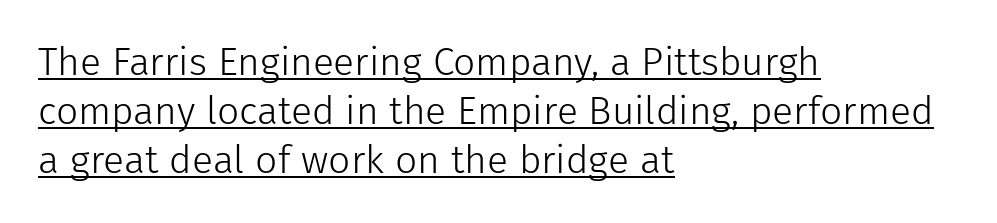
Q: Is the text bold? A: No.
Q: Is the text italic (slanted)? A: No, it is upright.
Q: Is the typeface a serif or a sans-serif typeface? A: Sans-serif.
Q: Is the text underlined? A: Yes.
Q: How is the paragraph aligned? A: Left-aligned.
Q: Is the spacing between letters normal or unusually wide? A: Normal.
Q: Is the spacing between lines tight, normal or loose? A: Normal.
Q: Width (condensed, normal, or wide)? A: Normal.
Q: Stroke contrast? A: Low.
Q: x-height? A: Medium.
Q: Monospaced? A: No.
